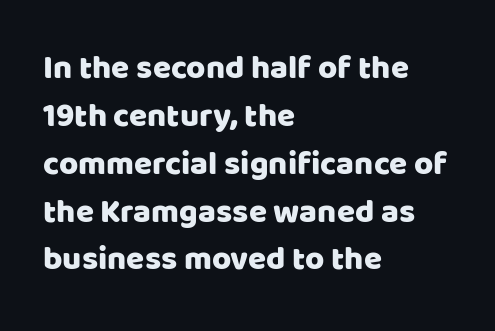
The image shows 33 px sans-serif type, upright; set left-aligned, normal line spacing (1.45x), normal letter spacing, not underlined; low stroke contrast and a large x-height.
